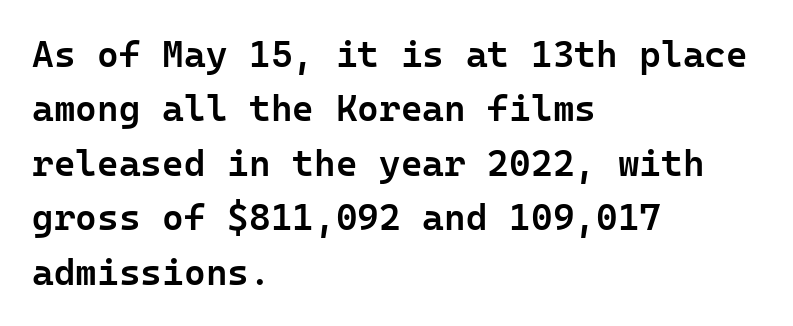
{"serif": "no", "italic": "no", "bold": "semi", "weight": "semibold", "width": "normal", "stroke_contrast": "low", "x_height": "medium", "underline": "no", "align": "left", "line_spacing": "normal", "line_spacing_ratio": 1.47, "letter_spacing": "normal", "letter_spacing_em": 0.0, "glyph_px": 37}
